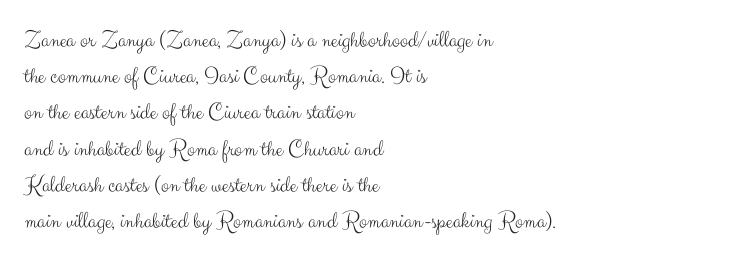
The image shows 24 px text type; set left-aligned, normal line spacing (1.51x), normal letter spacing, not underlined.
